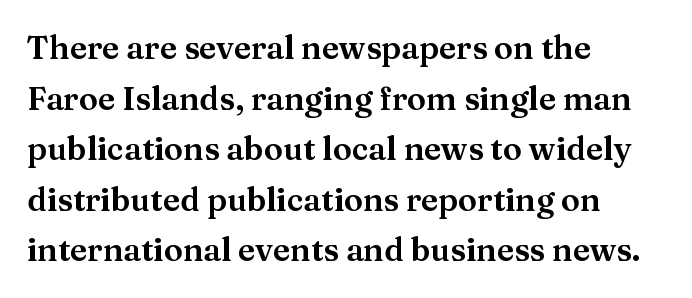
The foot of each line stays bare and open. Students, note that the glyphs here touch the page at normal intervals. Looks like regular typesetting: each glyph gets only the width it needs. Line beginnings align vertically; line endings do not. Italic? Not at all — the glyphs are vertical.
